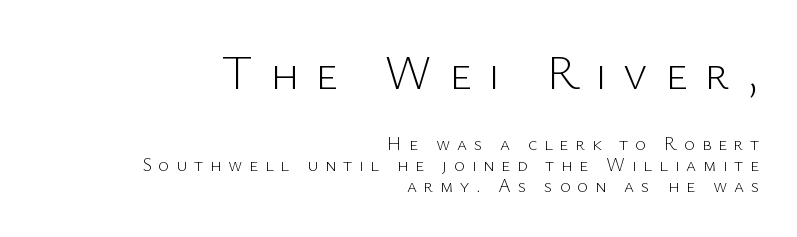
{"serif": "no", "italic": "no", "bold": "no", "weight": "light", "width": "normal", "stroke_contrast": "low", "x_height": "medium", "monospaced": "no", "underline": "no", "align": "right", "line_spacing": "tight", "line_spacing_ratio": 1.1, "letter_spacing": "wide", "letter_spacing_em": 0.35, "larger_block": "first", "size_ratio": 2.53, "glyph_px": 48}
